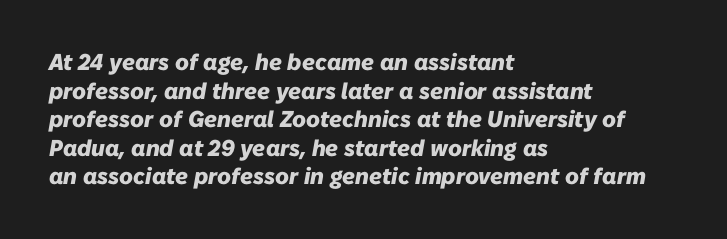
Q: Is the text bold? A: Yes.
Q: Is the text italic (slanted)? A: Yes, it leans right by about 10 degrees.
Q: Is the text underlined? A: No.
Q: How is the paragraph aligned? A: Left-aligned.
Q: Is the spacing between letters normal or unusually wide? A: Normal.
